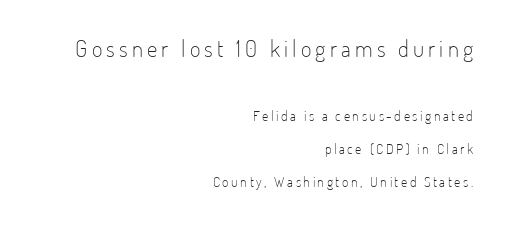
{"italic": "no", "bold": "no", "underline": "no", "align": "right", "line_spacing": "loose", "line_spacing_ratio": 2.37, "larger_block": "first", "size_ratio": 1.64, "glyph_px": 23}
